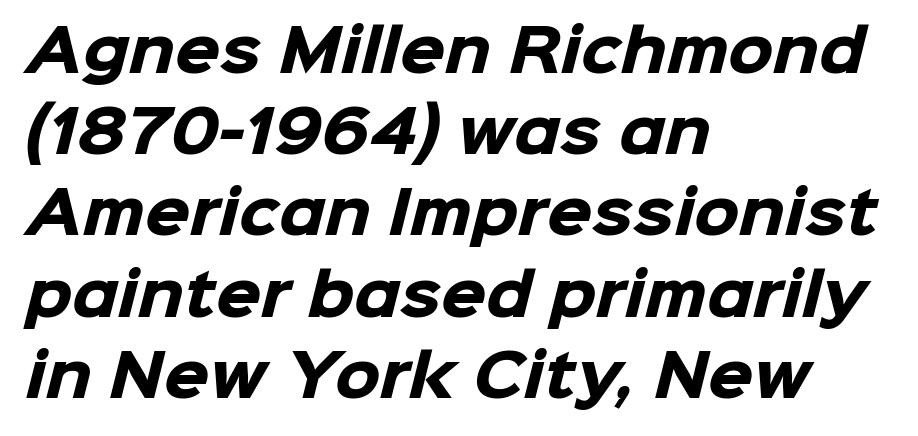
Q: Is the text bold? A: Yes.
Q: Is the typeface a serif or a sans-serif typeface? A: Sans-serif.
Q: Is the text underlined? A: No.
Q: How is the paragraph aligned? A: Left-aligned.
Q: Is the spacing between letters normal or unusually wide? A: Normal.
Q: Is the spacing between lines tight, normal or loose? A: Normal.
Q: Width (condensed, normal, or wide)? A: Normal.
Q: Stroke contrast? A: Low.
Q: x-height? A: Medium.
Q: Monospaced? A: No.
